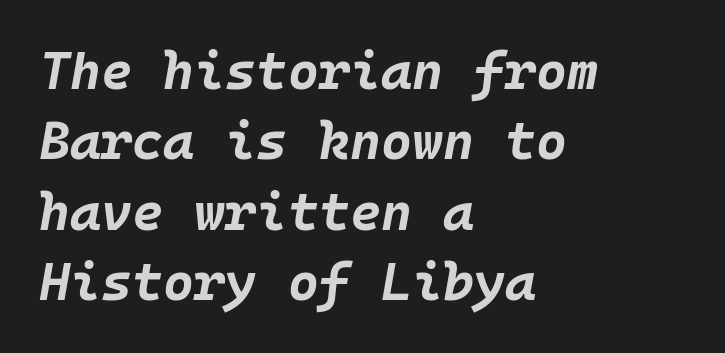
Q: Is the text bold? A: Yes.
Q: Is the text italic (slanted)? A: Yes, it leans right by about 10 degrees.
Q: Is the text underlined? A: No.
Q: How is the paragraph aligned? A: Left-aligned.
Q: Is the spacing between letters normal or unusually wide? A: Normal.
Q: Is the spacing between lines tight, normal or loose? A: Normal.
Q: Width (condensed, normal, or wide)? A: Normal.
Q: Stroke contrast? A: Low.
Q: x-height? A: Large.
Q: Monospaced? A: Yes.
